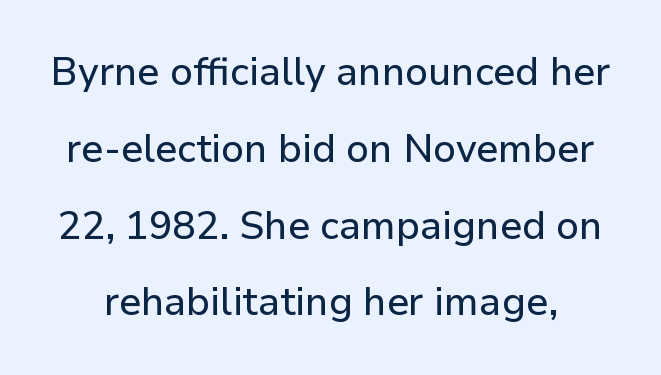
{"serif": "no", "italic": "no", "width": "normal", "stroke_contrast": "low", "x_height": "medium", "monospaced": "no", "underline": "no", "line_spacing": "loose", "line_spacing_ratio": 1.97, "letter_spacing": "normal", "letter_spacing_em": 0.0, "glyph_px": 39}
